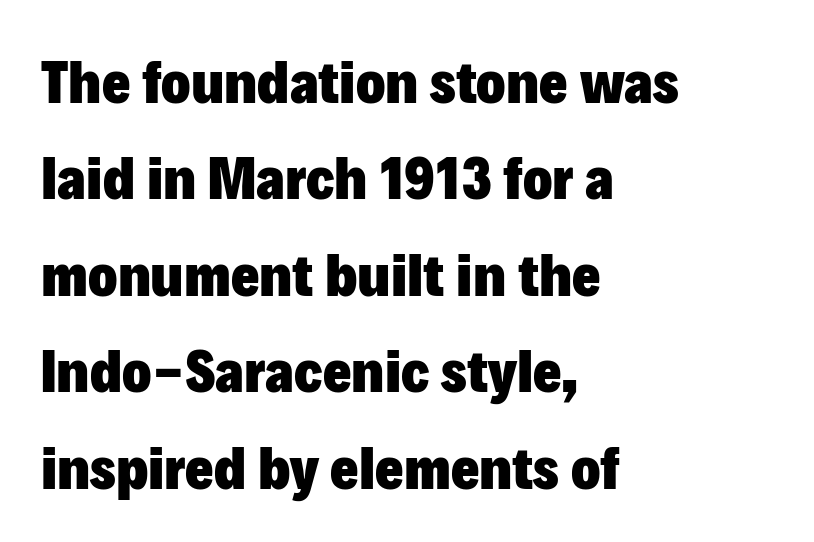
The image shows 61 px heavy sans-serif type, upright; set left-aligned, normal line spacing (1.58x), normal letter spacing, not underlined; low stroke contrast and a medium x-height.
